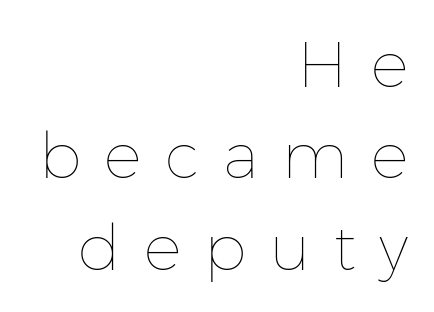
{"italic": "no", "bold": "no", "weight": "thin", "width": "normal", "stroke_contrast": "low", "x_height": "medium", "monospaced": "no", "underline": "no", "align": "right", "line_spacing": "normal", "line_spacing_ratio": 1.45, "letter_spacing": "wide", "letter_spacing_em": 0.37, "glyph_px": 63}
